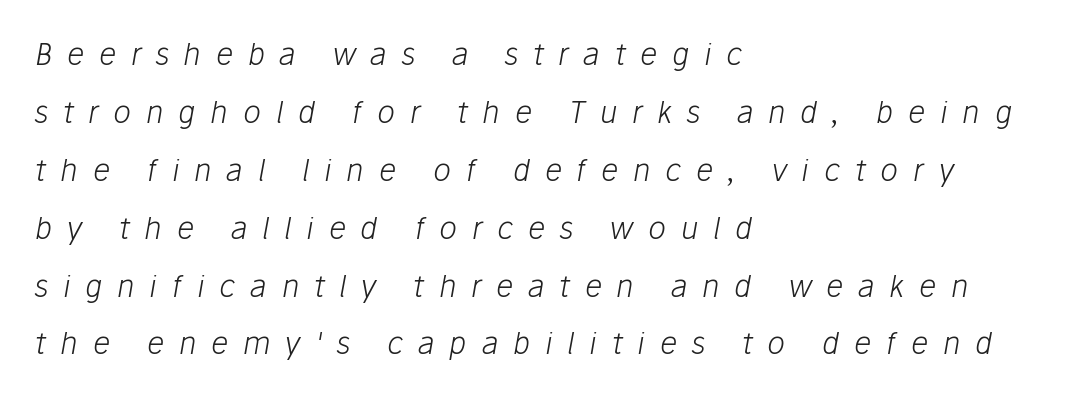
The image shows 30 px light type, italic (leaning right); set left-aligned, loose line spacing (1.93x), unusually wide letter spacing (+0.49 em), not underlined; low stroke contrast and a medium x-height.
